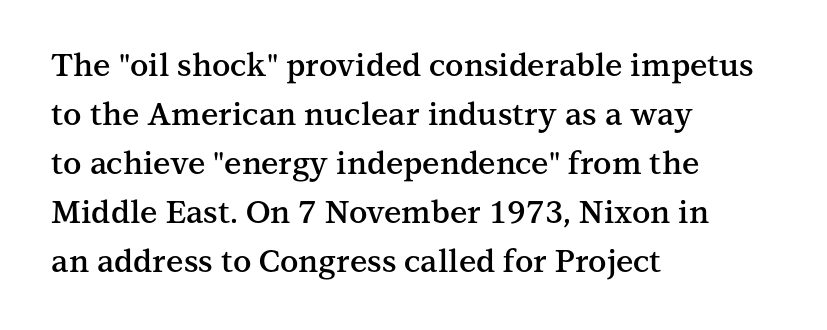
Q: Is the text bold? A: Semi-bold.
Q: Is the text italic (slanted)? A: No, it is upright.
Q: Is the typeface a serif or a sans-serif typeface? A: Serif.
Q: Is the text underlined? A: No.
Q: How is the paragraph aligned? A: Left-aligned.
Q: Is the spacing between letters normal or unusually wide? A: Normal.
Q: Is the spacing between lines tight, normal or loose? A: Normal.
Q: Width (condensed, normal, or wide)? A: Normal.
Q: Stroke contrast? A: Medium.
Q: x-height? A: Medium.
Q: Monospaced? A: No.
